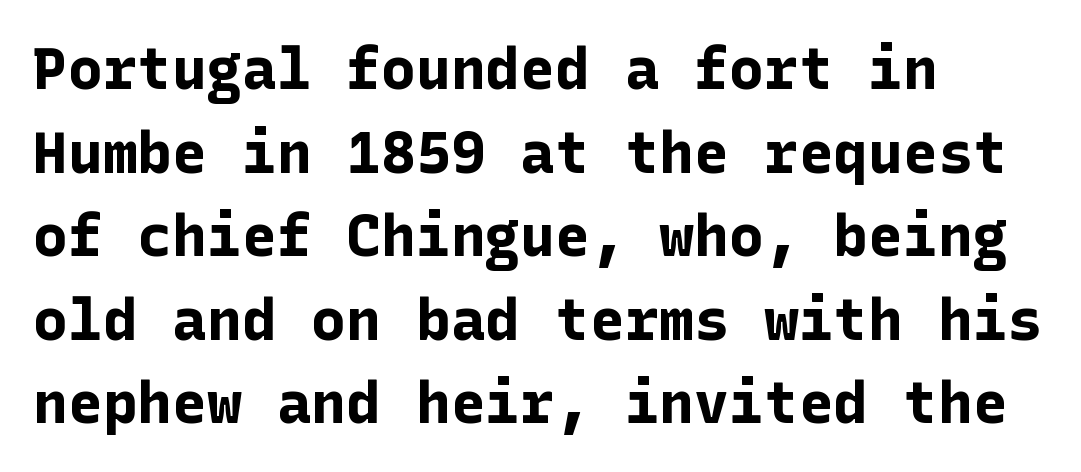
One glance says typical: line gaps are just what's usual. The font's upright variant was chosen for this text. This rendering features lettering with no underline. Notice how the passage keeps a crisp vertical edge on the left only. Between one letter and the next there's only the usual sliver of space.
